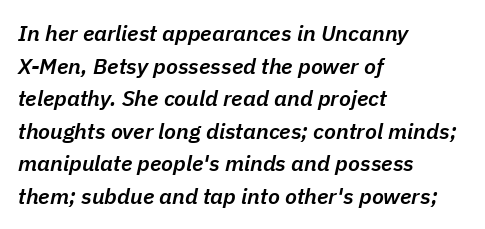
Any mark beneath the type? The region is blank. Yep, that's italic — everything's leaning. This block has exactly the height ordinary leading produces. The rendering keeps characters at their native spacing. The setting favours the left margin, as ordinary paragraphs usually do. Every letter is mildly thick-stroked: semibold rather than bold.
